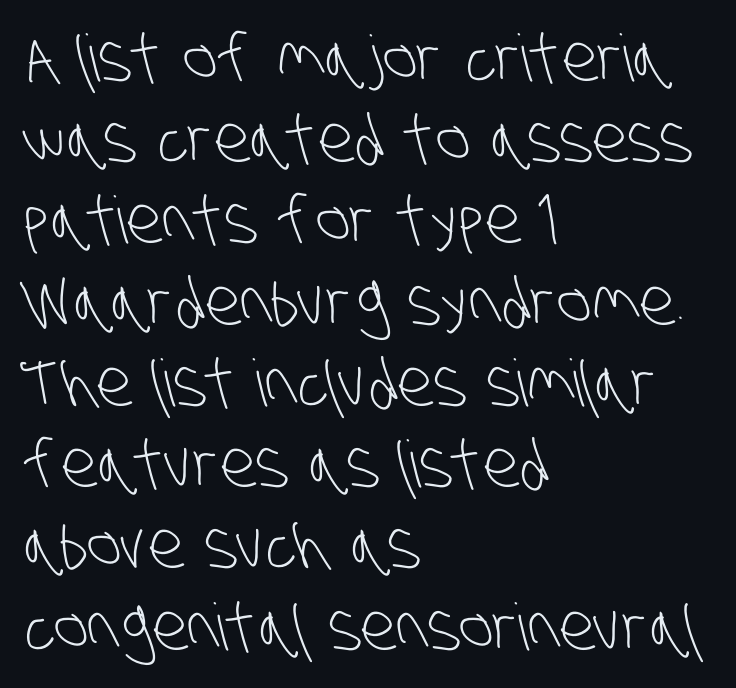
Q: Is the text bold? A: No.
Q: Is the typeface a serif or a sans-serif typeface? A: Sans-serif.
Q: Is the text underlined? A: No.
Q: How is the paragraph aligned? A: Left-aligned.
Q: Is the spacing between letters normal or unusually wide? A: Normal.
Q: Is the spacing between lines tight, normal or loose? A: Normal.
Q: Width (condensed, normal, or wide)? A: Condensed.
Q: Stroke contrast? A: Low.
Q: x-height? A: Large.
Q: Monospaced? A: No.
